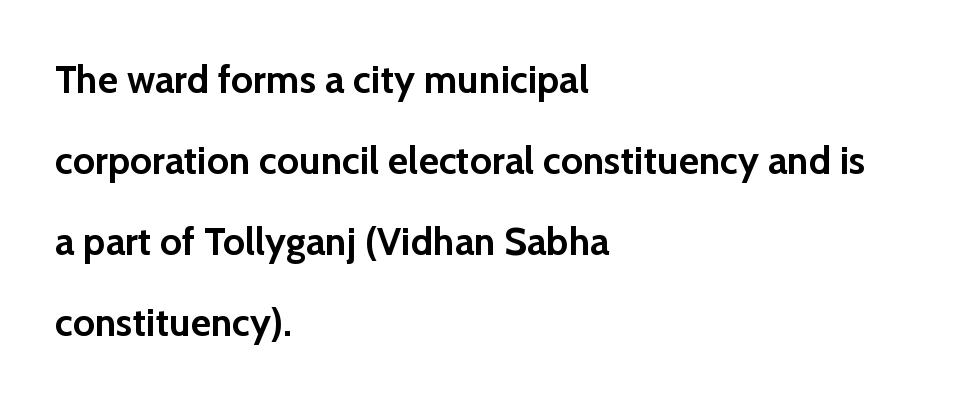
The image shows 39 px semibold sans-serif type, upright; set left-aligned, loose line spacing (2.08x), normal letter spacing, not underlined; low stroke contrast and a medium x-height.
